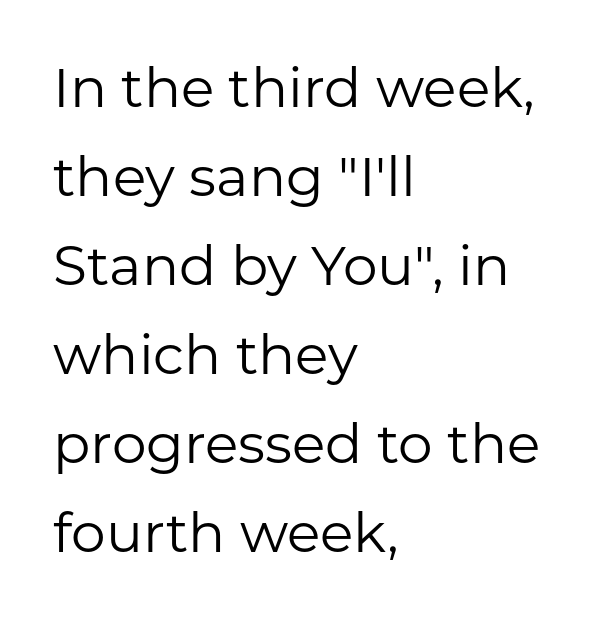
Q: Is the text bold? A: No.
Q: Is the text italic (slanted)? A: No, it is upright.
Q: Is the typeface a serif or a sans-serif typeface? A: Sans-serif.
Q: Is the text underlined? A: No.
Q: How is the paragraph aligned? A: Left-aligned.
Q: Is the spacing between letters normal or unusually wide? A: Normal.
Q: Is the spacing between lines tight, normal or loose? A: Normal.
Q: Width (condensed, normal, or wide)? A: Normal.
Q: Stroke contrast? A: Low.
Q: x-height? A: Medium.
Q: Monospaced? A: No.
